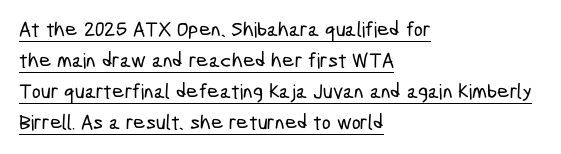
Reading down the column, the eye jumps a familiar distance to each next line. Between one letter and the next there's only the usual sliver of space. Does the copy run flush right? No — it runs flush left. The sample's only ornament is a line tracing under the words.
